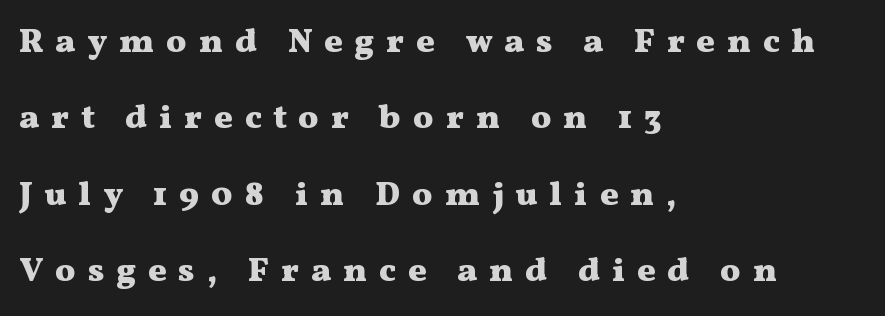
{"serif": "yes", "italic": "no", "bold": "yes", "weight": "heavy", "width": "wide", "stroke_contrast": "medium", "x_height": "medium", "monospaced": "no", "underline": "no", "align": "left", "line_spacing": "loose", "line_spacing_ratio": 2.25, "letter_spacing": "wide", "letter_spacing_em": 0.35, "glyph_px": 34}
